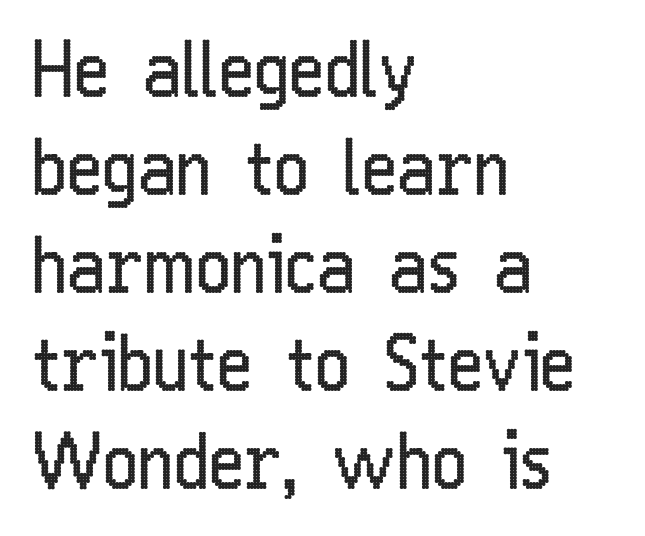
{"serif": "no", "italic": "no", "bold": "no", "weight": "regular", "width": "condensed", "stroke_contrast": "low", "x_height": "medium", "monospaced": "no", "underline": "no", "align": "left", "line_spacing": "normal", "line_spacing_ratio": 1.29, "letter_spacing": "normal", "letter_spacing_em": 0.0, "glyph_px": 76}
